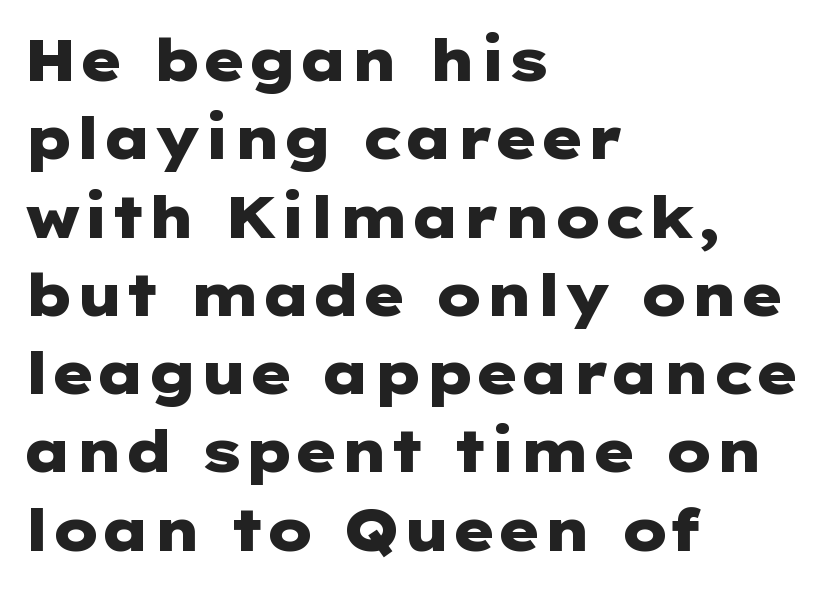
The glyphs in this specimen are sans serif. Unmarked baselines from the first word to the last. Left-aligned paragraph, ragged on the right. Notice how descenders clear the ascenders below comfortably — that's standard leading.
